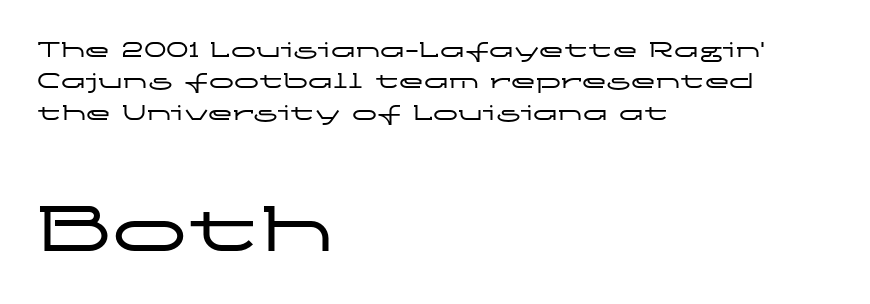
Rule under the text: the space is simply empty. This sample has the flowing, uneven cadence of proportional lettering. A sans-serif font was chosen for this passage. A student would call this left alignment; a typographer would say flush left, rag right.
